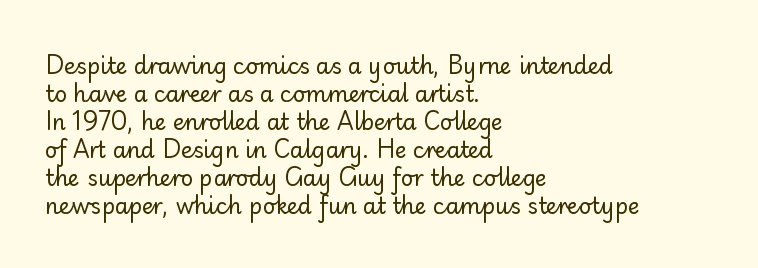
No extra ink here — the face is not bold. Students, observe: this is what conventionally led text looks like. Visually the block forms a straight wall on the left and a jagged coastline on the right. Clear beneath every line of the passage.
